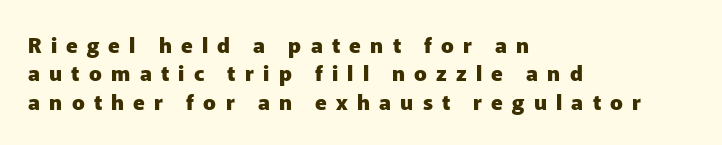
{"italic": "no", "bold": "yes", "underline": "no", "align": "left", "line_spacing": "normal", "line_spacing_ratio": 1.35, "letter_spacing": "wide", "letter_spacing_em": 0.44, "glyph_px": 21}
